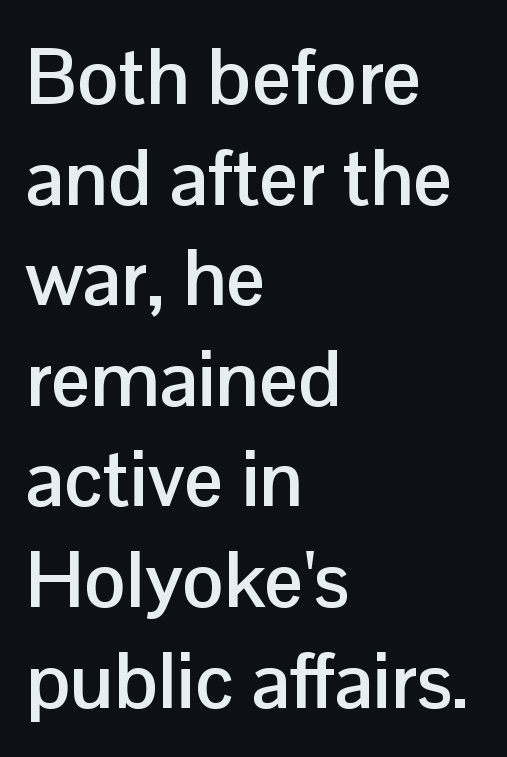
Decoration check: the copy has no underline. Does the type have serifs? No, each stem ends abruptly. Think of a printed novel: that variable character pitch is what you see here. Notice how thick the strokes are: this is what a full bold looks like. Typeset ragged right — the left edge is the straight one. A roman cut, with each character standing at attention.
